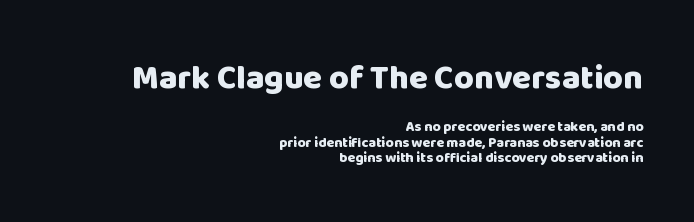
{"serif": "no", "italic": "no", "bold": "yes", "weight": "heavy", "width": "normal", "stroke_contrast": "low", "x_height": "large", "monospaced": "no", "underline": "no", "align": "right", "line_spacing": "tight", "line_spacing_ratio": 1.09, "letter_spacing": "normal", "letter_spacing_em": 0.0, "larger_block": "first", "size_ratio": 2.43, "glyph_px": 34}
